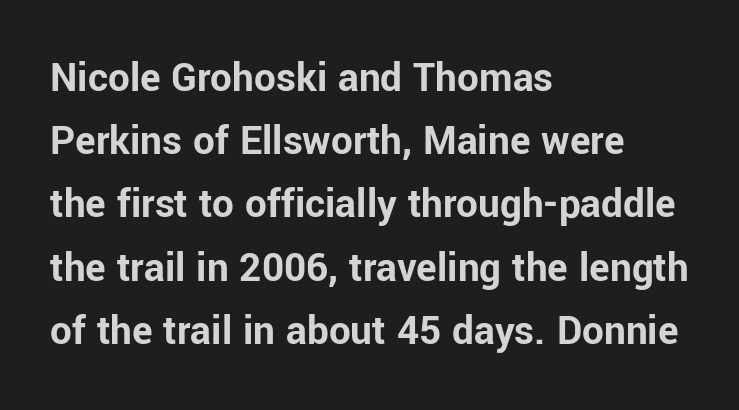
Q: Is the text bold? A: Yes.
Q: Is the text italic (slanted)? A: No, it is upright.
Q: Is the typeface a serif or a sans-serif typeface? A: Sans-serif.
Q: Is the text underlined? A: No.
Q: How is the paragraph aligned? A: Left-aligned.
Q: Is the spacing between letters normal or unusually wide? A: Normal.
Q: Is the spacing between lines tight, normal or loose? A: Normal.
Q: Width (condensed, normal, or wide)? A: Normal.
Q: Stroke contrast? A: Low.
Q: x-height? A: Medium.
Q: Monospaced? A: No.
